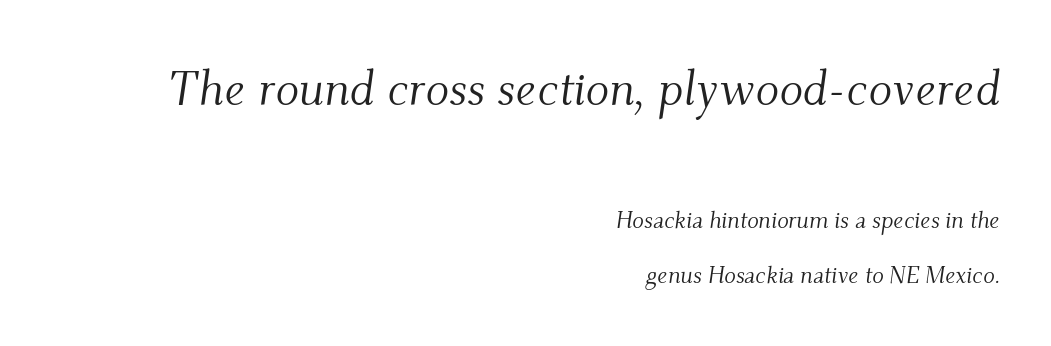
Q: Is the text bold? A: No.
Q: Is the text italic (slanted)? A: Yes, it leans right by about 9 degrees.
Q: Is the typeface a serif or a sans-serif typeface? A: Serif.
Q: Is the text underlined? A: No.
Q: How is the paragraph aligned? A: Right-aligned.
Q: Is the spacing between letters normal or unusually wide? A: Normal.
Q: Is the spacing between lines tight, normal or loose? A: Loose.
Q: Which block of text is set in a larger size, the first (top) or the second (bottom)? A: The first (top) one.
Q: Width (condensed, normal, or wide)? A: Normal.
Q: Stroke contrast? A: Medium.
Q: x-height? A: Small.
Q: Monospaced? A: No.
